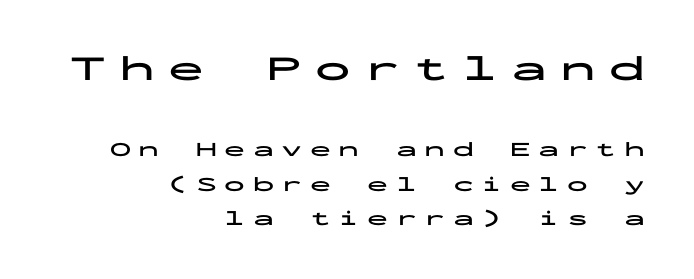
Look at the glyph heights: the upper group is clearly the bigger setting. Descender tails drop into unmarked territory. Someone cranked the tracking dial way up on this one. The vertical gap from one line to the next is medium. Posture: straight, roman, zero tilt. The text block is weighted toward the right margin, trailing off unevenly leftward.
